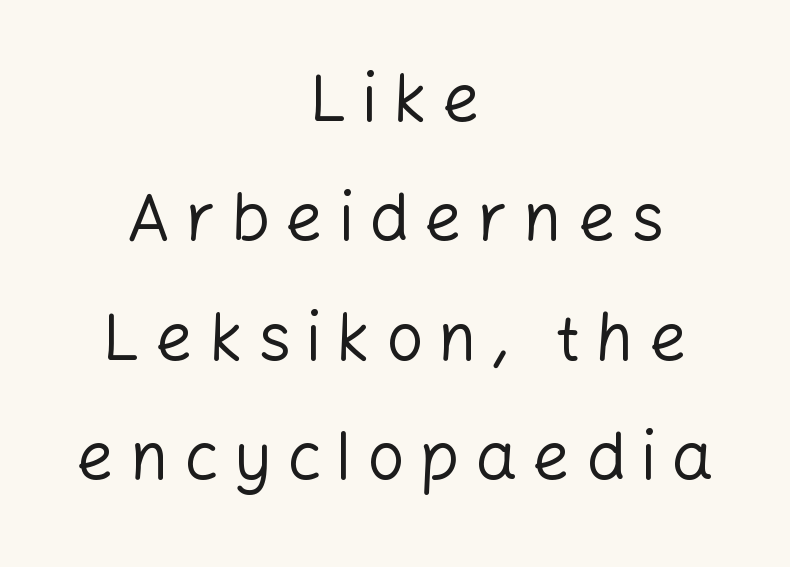
{"serif": "no", "italic": "no", "bold": "no", "weight": "regular", "width": "normal", "stroke_contrast": "low", "x_height": "medium", "monospaced": "no", "underline": "no", "align": "center", "line_spacing_ratio": 1.81, "letter_spacing": "wide", "letter_spacing_em": 0.23, "glyph_px": 66}
